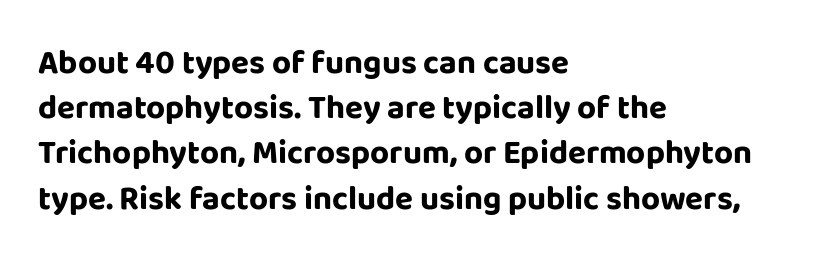
The lettering stays uniformly vertical, giving the passage a roman look. Between one letter and the next there's only the usual sliver of space. Vertical spacing — default. The face used here is proportionally spaced, like ordinary book or web type.
